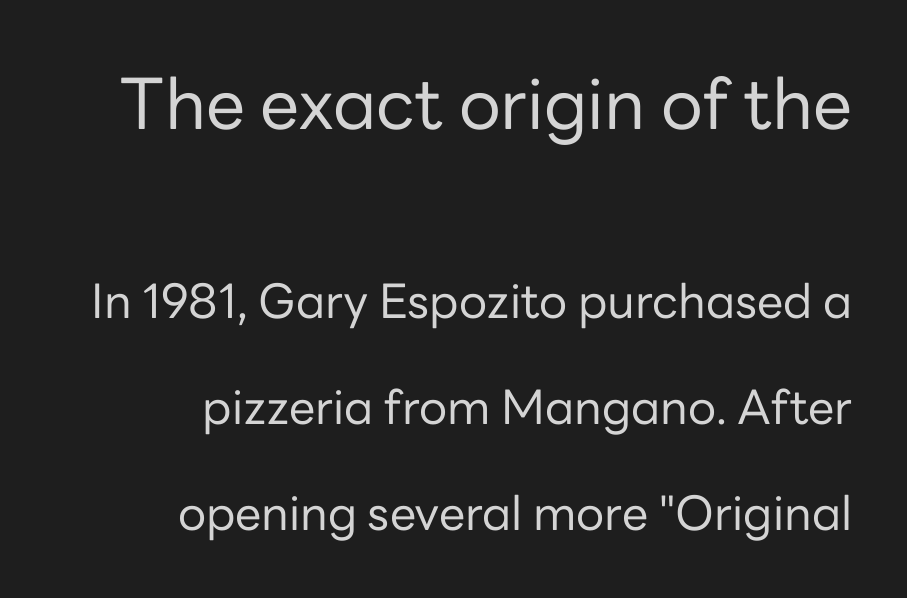
A great deal of white space separates one row of letters from the next. Vertical strokes here are truly vertical. What stands out about the letter spacing? Nothing — it is the standard amount. Block one is the big one; block two sits smaller underneath. Short and long lines alike share a common ending point at right. Note the varied advance widths — an 'i' is clearly narrower than an 'm'.
